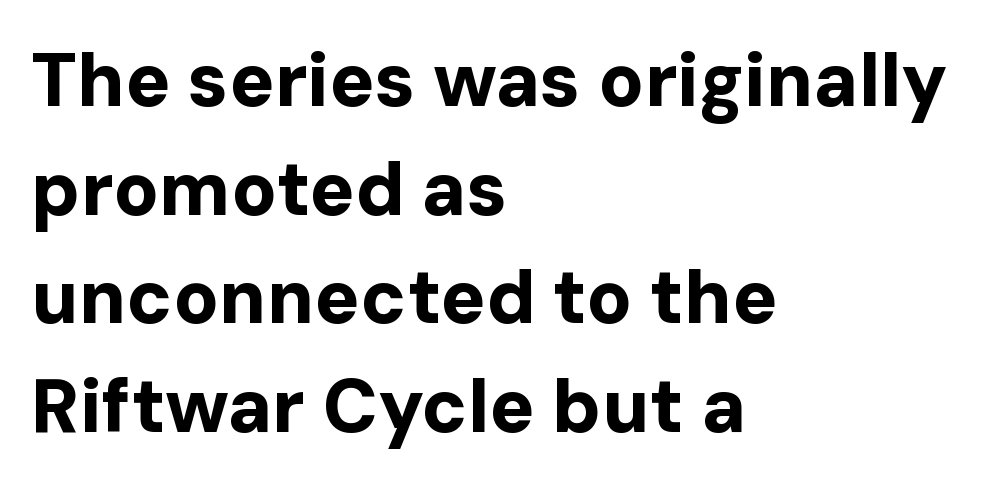
The image shows 75 px bold sans-serif type, upright; set left-aligned, normal line spacing (1.45x), normal letter spacing, not underlined; low stroke contrast and a medium x-height.
